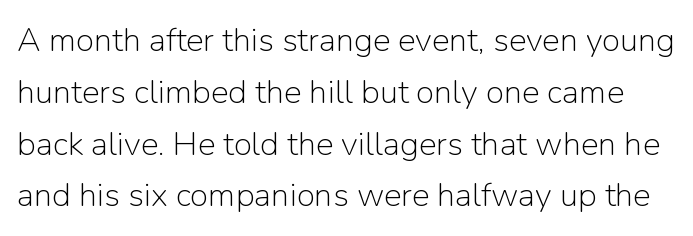
Q: Is the text bold? A: No.
Q: Is the text italic (slanted)? A: No, it is upright.
Q: Is the typeface a serif or a sans-serif typeface? A: Sans-serif.
Q: Is the text underlined? A: No.
Q: Is the spacing between letters normal or unusually wide? A: Normal.
Q: Is the spacing between lines tight, normal or loose? A: Normal.
Q: Width (condensed, normal, or wide)? A: Normal.
Q: Stroke contrast? A: Low.
Q: x-height? A: Medium.
Q: Monospaced? A: No.
